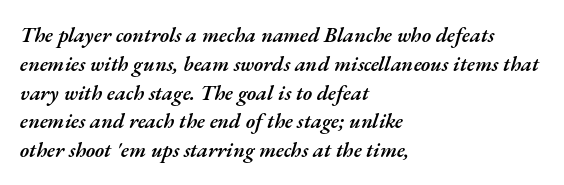
Line spacing here is normal. Here the glyphs are tracked normally, forming tight word shapes. Stems and bowls a touch heavier than normal — semibold. This rendering uses left alignment, leaving the right contour irregular. Every character sits at an angle, as italics do. Rule under the text: the space is simply empty.
